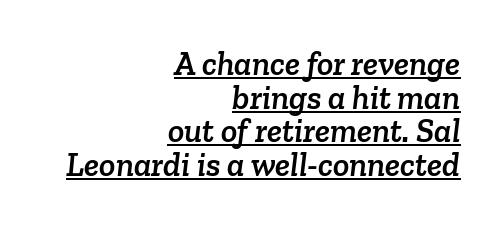
The face used here appears with an underline applied. Whoever set this chose condensed vertical rhythm over breathing room. Casual observation: everything's shoved over to the right. Does extra space separate the letters? No, they use regular spacing.
